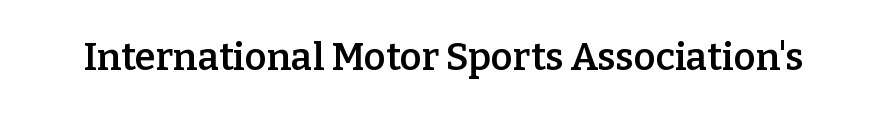
The passage shown is semibold, sitting just below true bold. Note the varied advance widths — an 'i' is clearly narrower than an 'm'. The face used here is seriffed, in the tradition of book romans. Rule under the text: the space is simply empty. The rendering keeps characters at their native spacing. Posture: upright roman.
